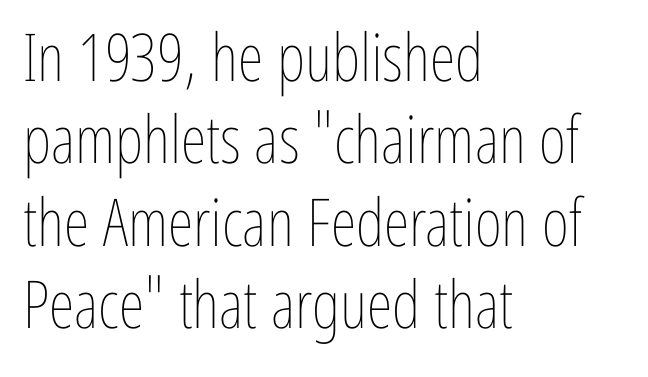
Q: Is the text bold? A: No.
Q: Is the text italic (slanted)? A: No, it is upright.
Q: Is the text underlined? A: No.
Q: How is the paragraph aligned? A: Left-aligned.
Q: Is the spacing between letters normal or unusually wide? A: Normal.
Q: Is the spacing between lines tight, normal or loose? A: Normal.
Q: Width (condensed, normal, or wide)? A: Condensed.
Q: Stroke contrast? A: Low.
Q: x-height? A: Medium.
Q: Monospaced? A: No.
